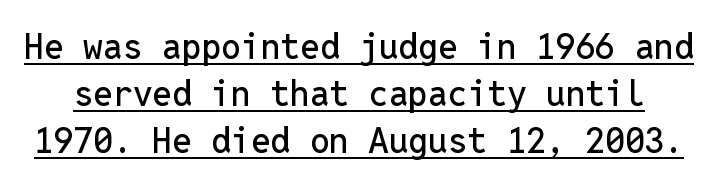
The image shows 35 px sans-serif type, upright, monospaced; set normal line spacing (1.34x), normal letter spacing, underlined; low stroke contrast and a medium x-height.
